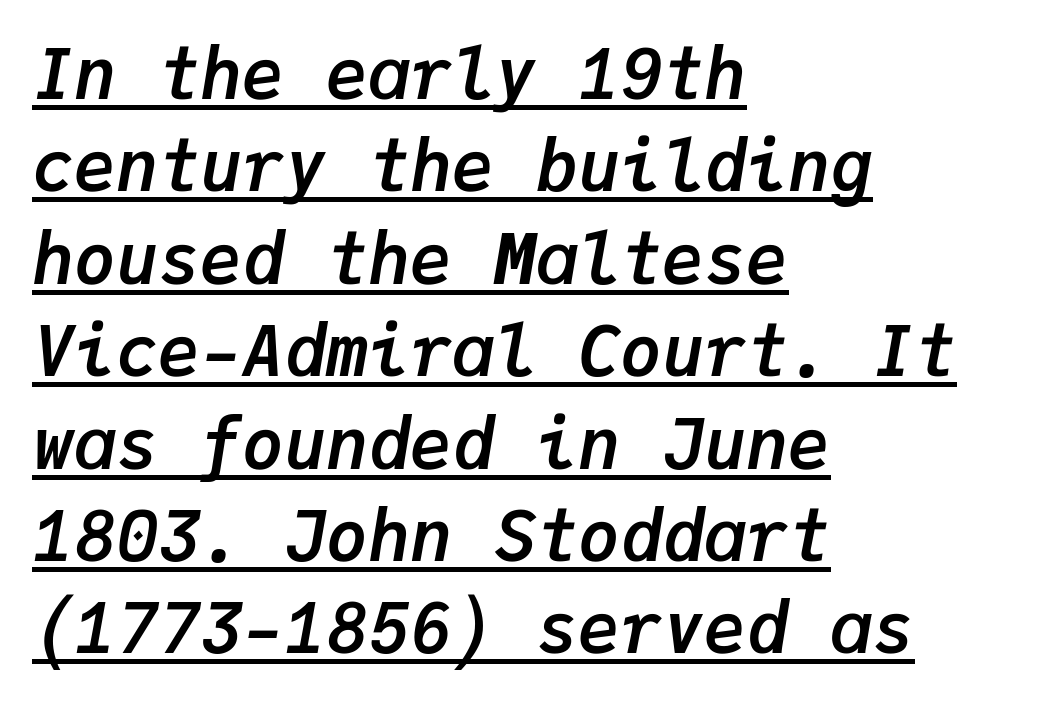
Q: Is the text bold? A: Yes.
Q: Is the text italic (slanted)? A: Yes, it leans right by about 9 degrees.
Q: Is the text underlined? A: Yes.
Q: How is the paragraph aligned? A: Left-aligned.
Q: Is the spacing between letters normal or unusually wide? A: Normal.
Q: Is the spacing between lines tight, normal or loose? A: Normal.
Q: Width (condensed, normal, or wide)? A: Normal.
Q: Stroke contrast? A: Low.
Q: x-height? A: Medium.
Q: Monospaced? A: Yes.
